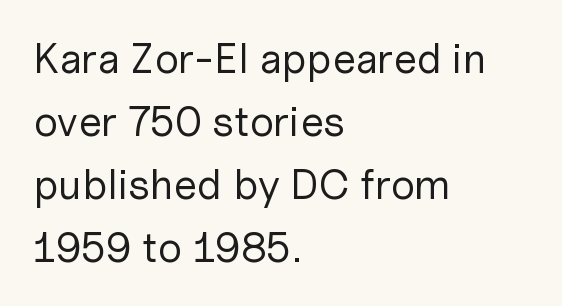
The image shows 42 px regular-weight sans-serif type, upright; set left-aligned, normal line spacing (1.5x), normal letter spacing, not underlined; low stroke contrast and a medium x-height.
